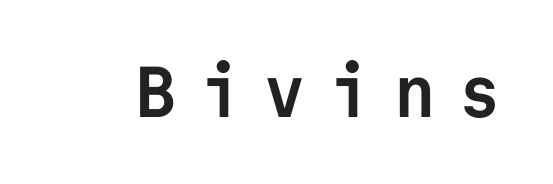
The image shows 72 px semibold sans-serif type, upright, monospaced; set unusually wide letter spacing (+0.3 em), not underlined; low stroke contrast and a medium x-height.
